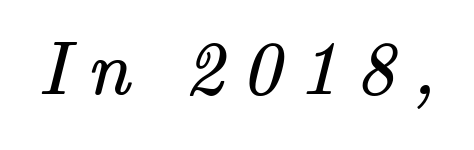
A typesetter would call this proportional, since set widths differ per character. Stroke mass is kept to a normal reading level or below. This rendering employs a face with finishing strokes, i.e., a serif. Descenders are the only things crossing below the line.
